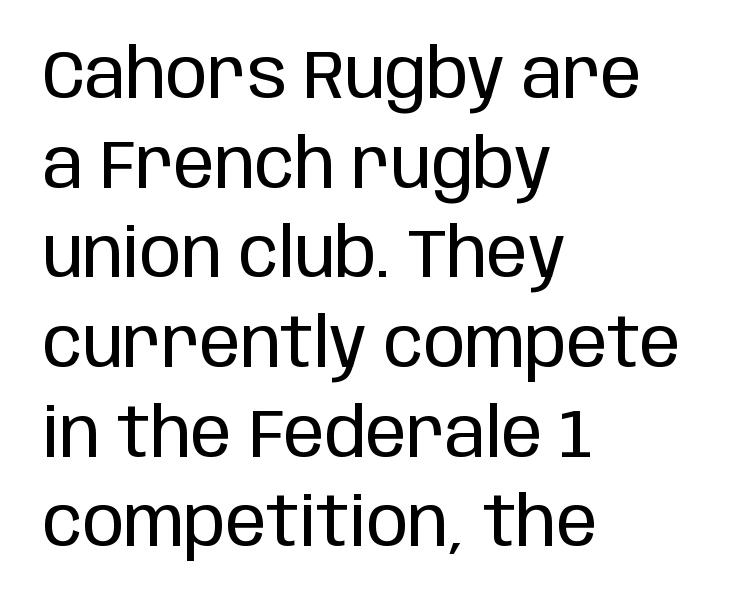
Q: Is the text bold? A: No.
Q: Is the text italic (slanted)? A: No, it is upright.
Q: Is the typeface a serif or a sans-serif typeface? A: Sans-serif.
Q: Is the text underlined? A: No.
Q: How is the paragraph aligned? A: Left-aligned.
Q: Is the spacing between letters normal or unusually wide? A: Normal.
Q: Is the spacing between lines tight, normal or loose? A: Normal.
Q: Width (condensed, normal, or wide)? A: Condensed.
Q: Stroke contrast? A: Low.
Q: x-height? A: Large.
Q: Monospaced? A: No.
